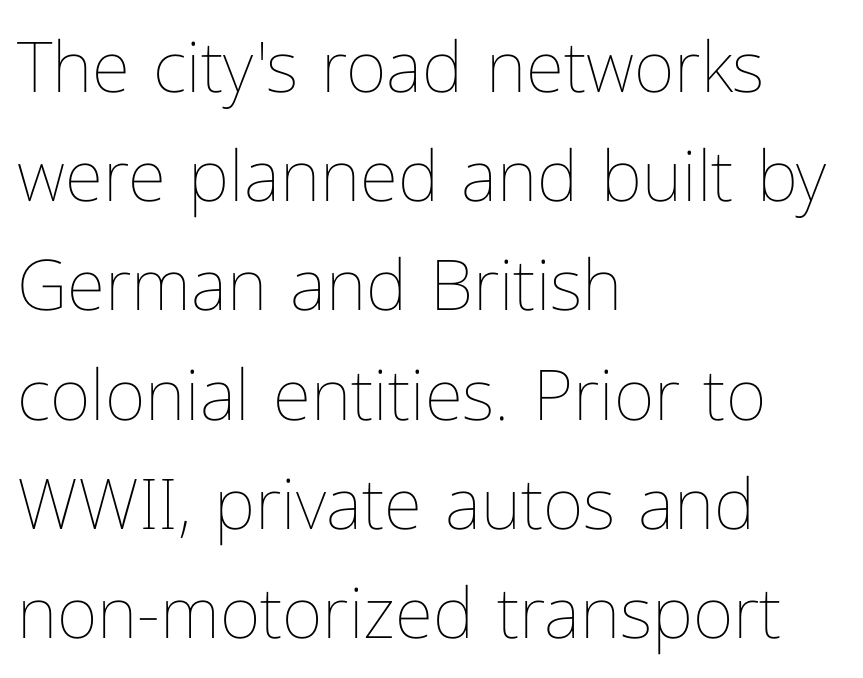
The image shows 70 px thin type, upright; set left-aligned, normal line spacing (1.56x), normal letter spacing, not underlined; low stroke contrast and a medium x-height.
